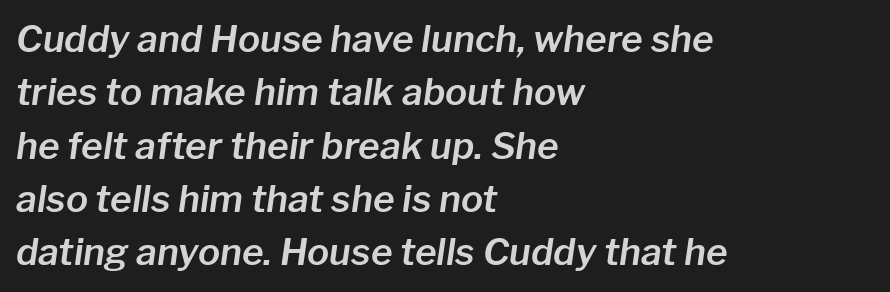
{"italic": "yes", "lean": "right", "slant_degrees": 8, "width": "normal", "stroke_contrast": "low", "x_height": "medium", "monospaced": "no", "underline": "no", "align": "left", "line_spacing": "normal", "line_spacing_ratio": 1.44, "letter_spacing": "normal", "letter_spacing_em": 0.0, "glyph_px": 37}
